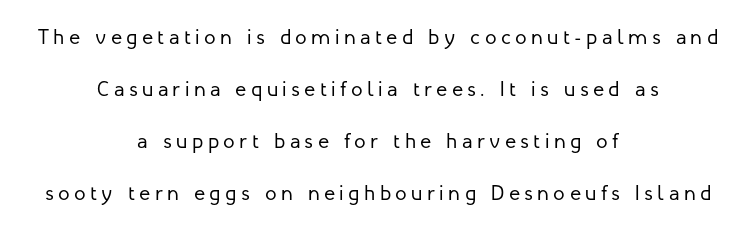
Q: Is the text bold? A: No.
Q: Is the text italic (slanted)? A: No, it is upright.
Q: Is the text underlined? A: No.
Q: How is the paragraph aligned? A: Centered.
Q: Is the spacing between letters normal or unusually wide? A: Unusually wide.
Q: Is the spacing between lines tight, normal or loose? A: Loose.
